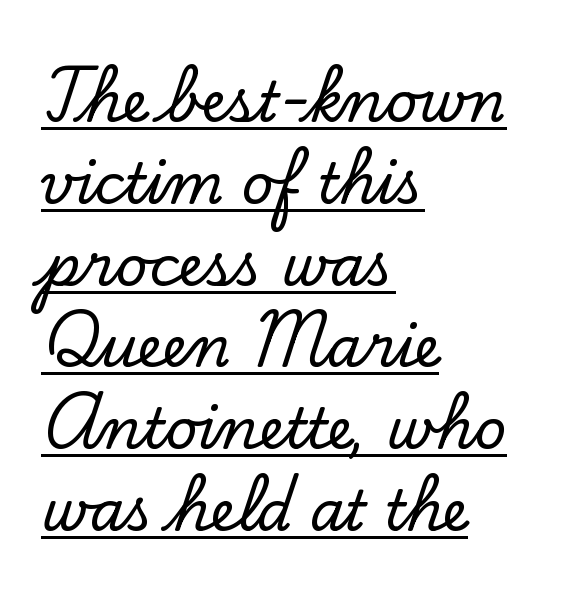
The ragged edge is on the right, which tells us the setting is flush left. The words here are underlined. Character widths vary here, with narrow letters taking less room than wide ones. Look at the tracking — it's just the regular setting, nothing added.
